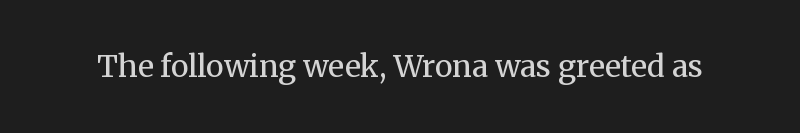
{"serif": "yes", "italic": "no", "bold": "no", "weight": "regular", "width": "normal", "stroke_contrast": "medium", "x_height": "medium", "monospaced": "no", "underline": "no", "letter_spacing": "normal", "letter_spacing_em": 0.0, "glyph_px": 30}
